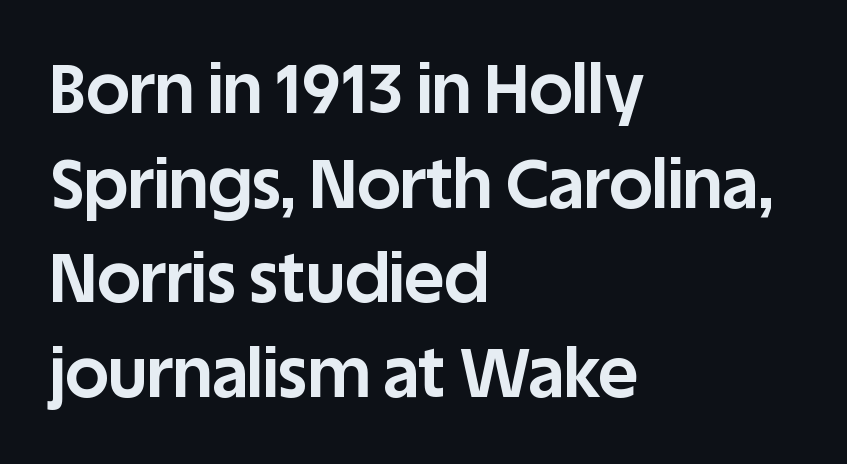
{"serif": "no", "italic": "no", "bold": "yes", "weight": "bold", "width": "normal", "stroke_contrast": "low", "x_height": "large", "monospaced": "no", "underline": "no", "align": "left", "line_spacing": "normal", "line_spacing_ratio": 1.39, "letter_spacing": "normal", "letter_spacing_em": 0.0, "glyph_px": 68}
